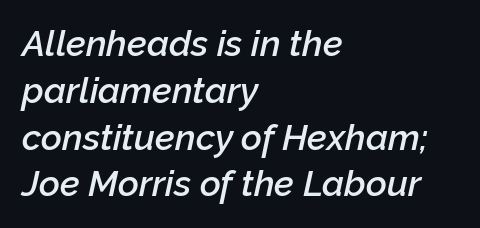
The specimen reads as italic at a glance. Line spacing here is normal. Just letters on the line, the space beneath them empty. Proportional: the letters do not fall into vertical columns. How heavy is the stroke? Medium-heavy — a semibold, shy of bold. Which margin do the lines hug? The left one — the right edge is uneven.
